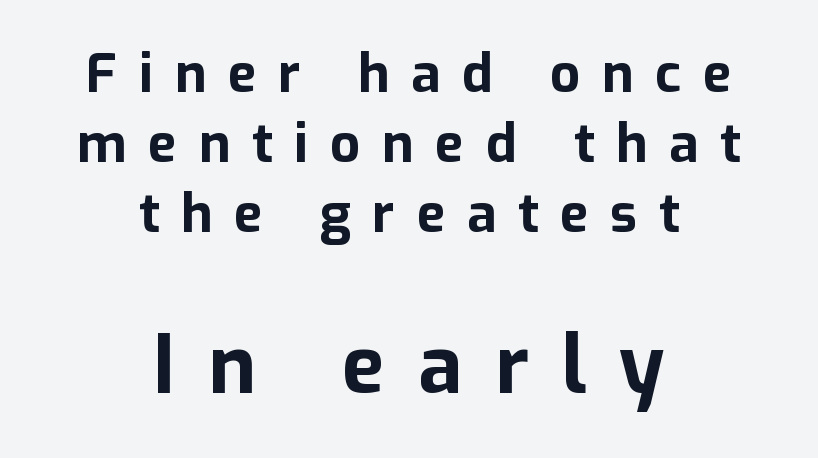
The image shows 80 px bold sans-serif type, upright; set centered, normal line spacing (1.32x), unusually wide letter spacing (+0.41 em), not underlined; the second (bottom) block is 1.51x larger; low stroke contrast and a medium x-height.
